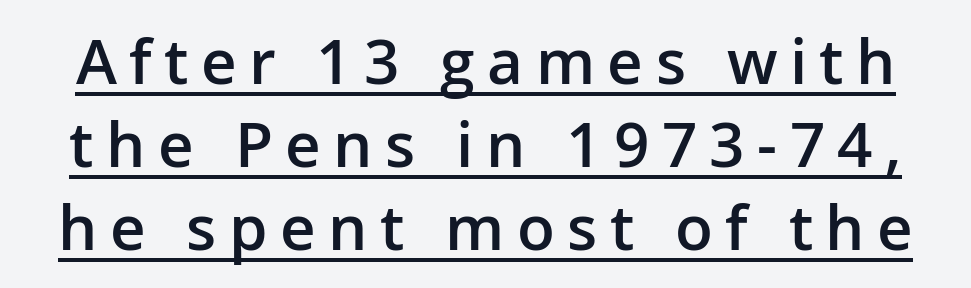
{"serif": "no", "italic": "no", "bold": "semi", "weight": "semibold", "width": "normal", "stroke_contrast": "low", "x_height": "medium", "monospaced": "no", "underline": "yes", "line_spacing": "normal", "line_spacing_ratio": 1.34, "letter_spacing": "wide", "letter_spacing_em": 0.2, "glyph_px": 62}
